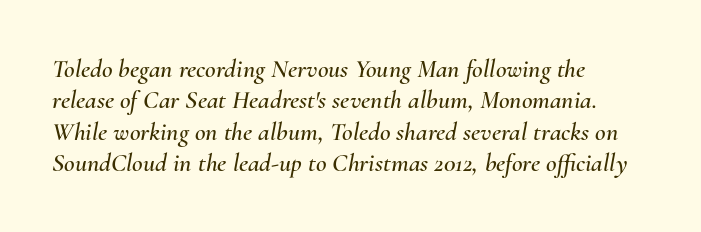
The rag falls on the right side of this text block. Each word holds together tightly as a unit, with standard inter-letter gaps. Notice how the stems are inclined rather than vertical — that's the hallmark of italics. Nobody drew a line under any word here.
